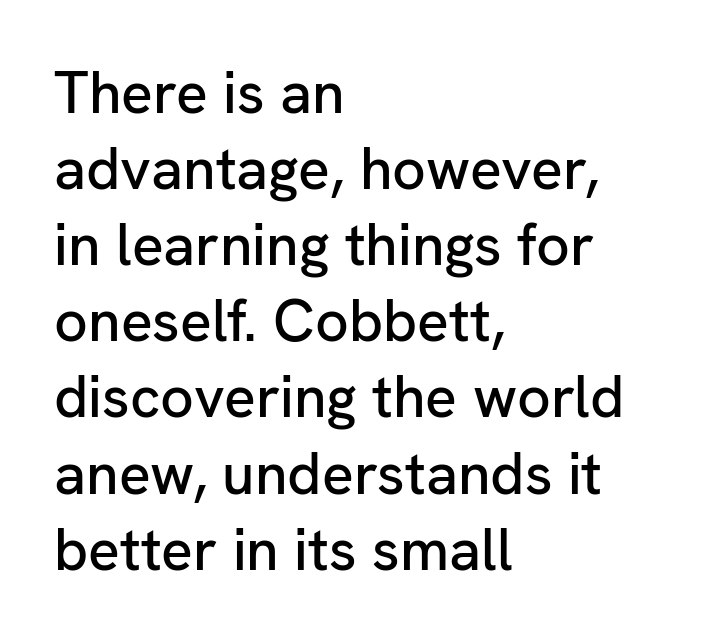
Q: Is the text italic (slanted)? A: No, it is upright.
Q: Is the typeface a serif or a sans-serif typeface? A: Sans-serif.
Q: Is the text underlined? A: No.
Q: How is the paragraph aligned? A: Left-aligned.
Q: Is the spacing between letters normal or unusually wide? A: Normal.
Q: Is the spacing between lines tight, normal or loose? A: Normal.
Q: Width (condensed, normal, or wide)? A: Normal.
Q: Stroke contrast? A: Low.
Q: x-height? A: Medium.
Q: Monospaced? A: No.
